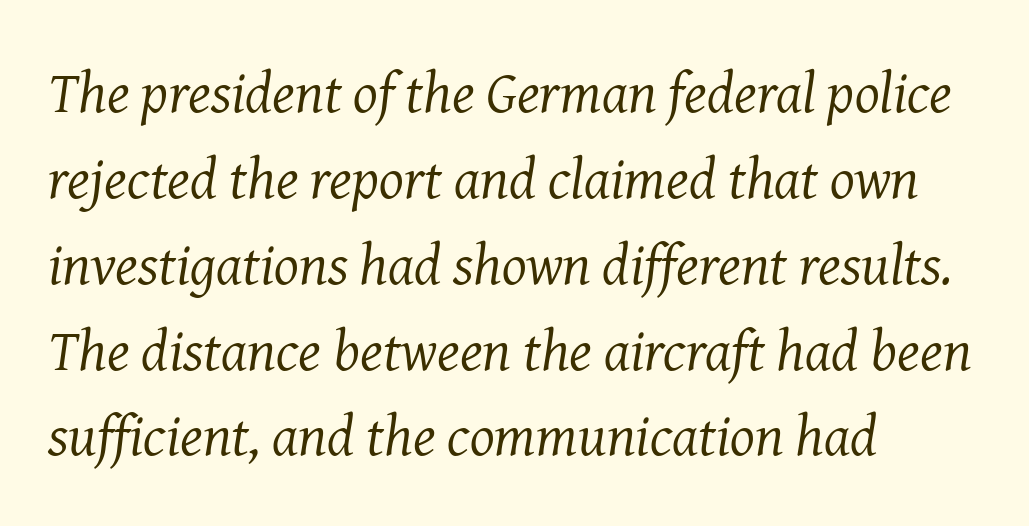
The image shows 58 px regular-weight serif type, italic (leaning right); set left-aligned, normal line spacing (1.48x), normal letter spacing, not underlined; medium stroke contrast and a medium x-height.
